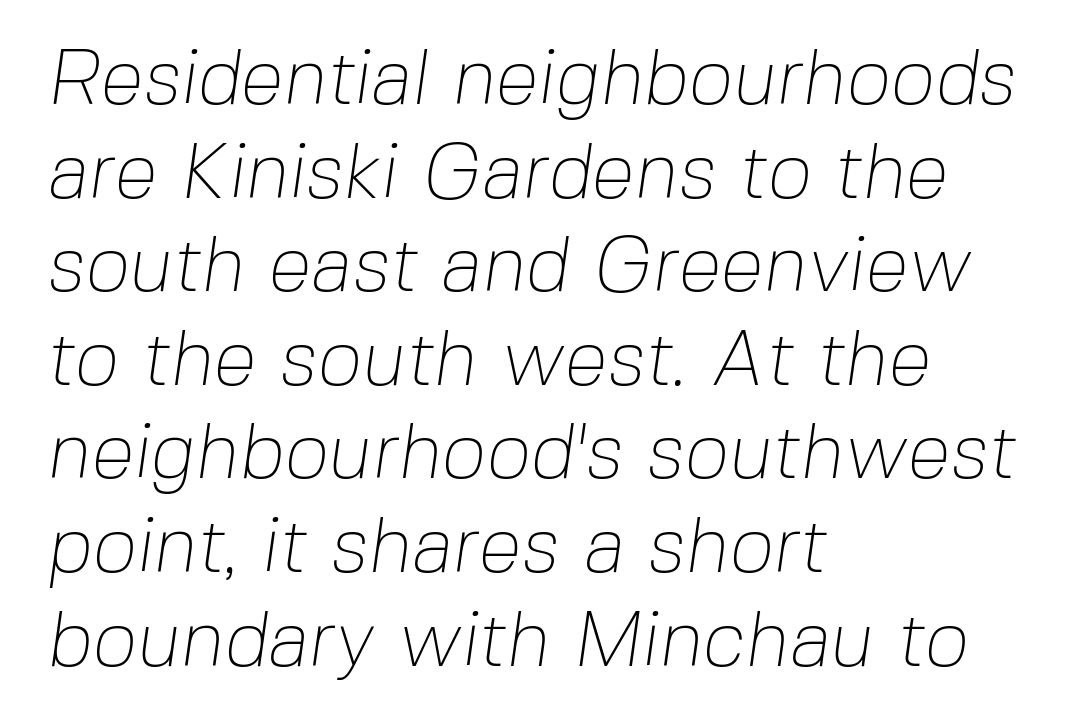
The image shows 78 px thin sans-serif type; set left-aligned, line spacing 1.2x, normal letter spacing, not underlined; low stroke contrast and a medium x-height.
